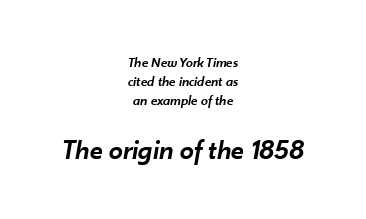
{"italic": "yes", "lean": "right", "slant_degrees": 10, "bold": "semi", "weight": "semibold", "width": "normal", "stroke_contrast": "low", "x_height": "small", "monospaced": "no", "underline": "no", "align": "center", "line_spacing": "normal", "line_spacing_ratio": 1.34, "letter_spacing": "normal", "letter_spacing_em": 0.0, "larger_block": "second", "size_ratio": 2.0, "glyph_px": 28}
